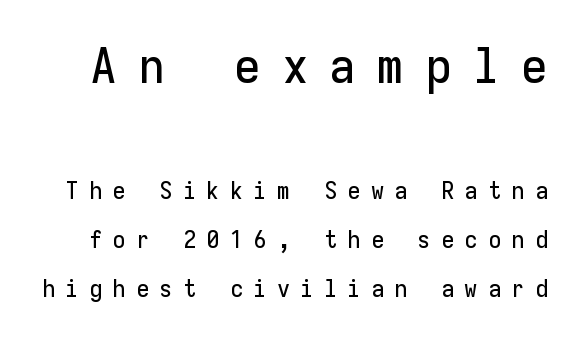
Serifs: no, the terminals of the letterforms are clean. This sample has the even, mechanical cadence of fixed-width lettering. Leading is clearly above the norm, producing a sparse column. The type is letterspaced generously, with wide tracking.
